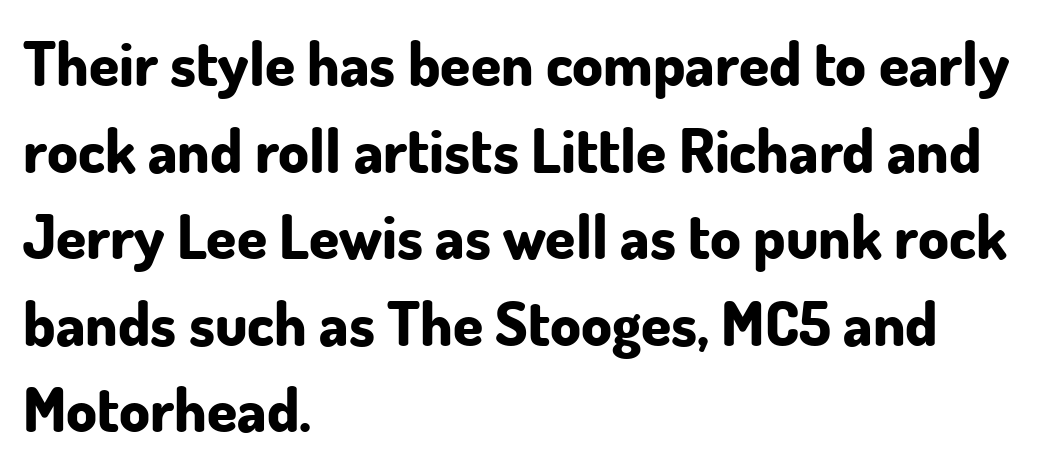
The image shows 61 px bold sans-serif type, upright; set left-aligned, normal line spacing (1.42x), normal letter spacing, not underlined; low stroke contrast and a small x-height.
